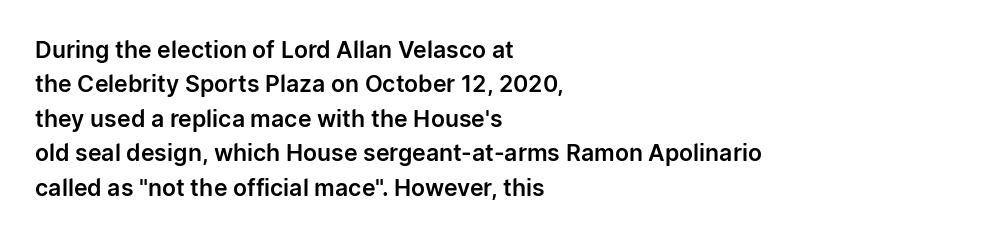
{"italic": "no", "underline": "no", "align": "left", "line_spacing": "normal", "line_spacing_ratio": 1.5, "letter_spacing": "normal", "letter_spacing_em": 0.0, "glyph_px": 23}
